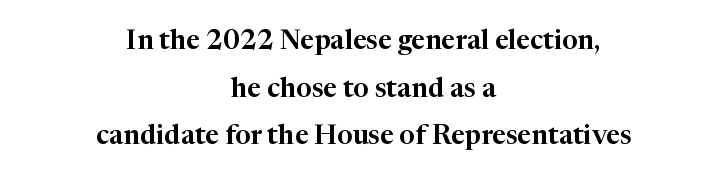
Q: Is the text italic (slanted)? A: No, it is upright.
Q: Is the text underlined? A: No.
Q: How is the paragraph aligned? A: Centered.
Q: Is the spacing between letters normal or unusually wide? A: Normal.
